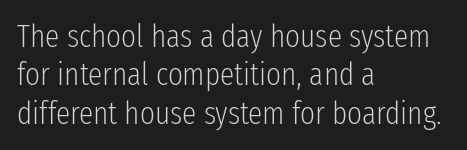
The image shows 32 px light, condensed sans-serif type, upright; set left-aligned, line spacing 1.2x, normal letter spacing, not underlined; low stroke contrast and a medium x-height.
